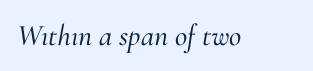
The image shows 30 px serif type, italic (leaning right); set normal letter spacing, not underlined; medium stroke contrast and a small x-height.
